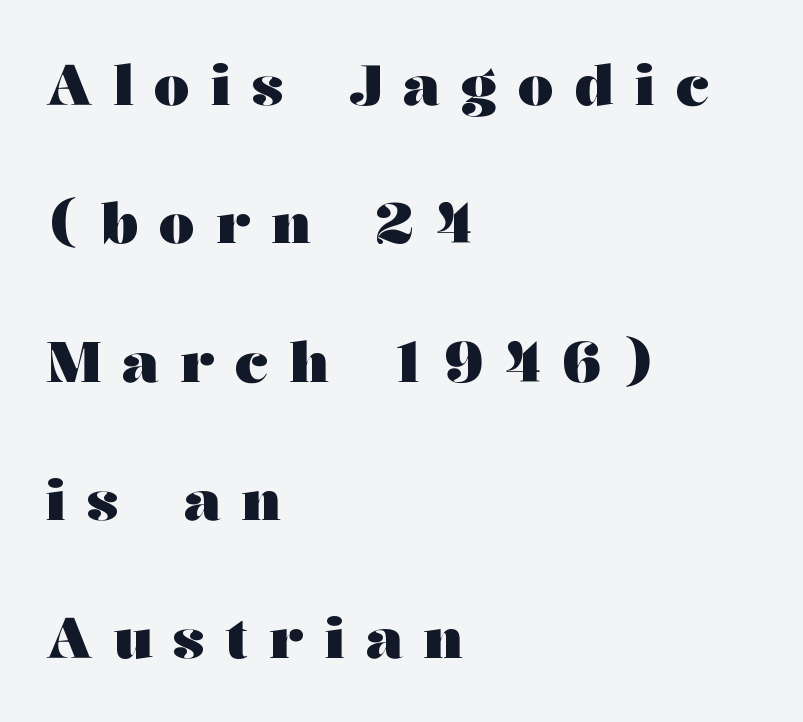
{"serif": "yes", "italic": "no", "bold": "yes", "weight": "heavy", "width": "wide", "stroke_contrast": "medium", "x_height": "medium", "monospaced": "no", "underline": "no", "align": "left", "line_spacing": "loose", "line_spacing_ratio": 2.47, "letter_spacing": "wide", "letter_spacing_em": 0.38, "glyph_px": 56}
